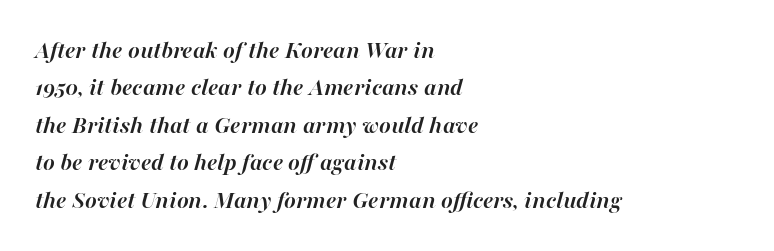
These lines were composed using italics. The rendering uses a moderate line-height, typical for paragraphs. Unmarked baselines from the first word to the last. What weight is shown? A full bold with thick strokes.
